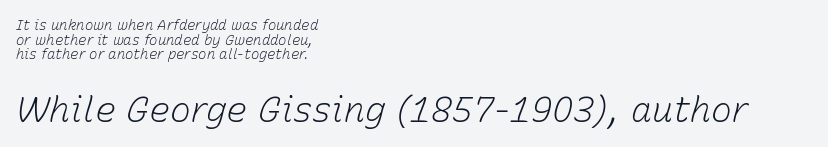
No word sits above an underline. The line-height multiplier appears low, near solid setting. The type is set solid horizontally, with unmodified tracking. Is the stroke heavy? The answer is a plain regular-or-lighter. These lines are rendered in a variable-pitch font. Looking at the ascenders, they clearly lean.
